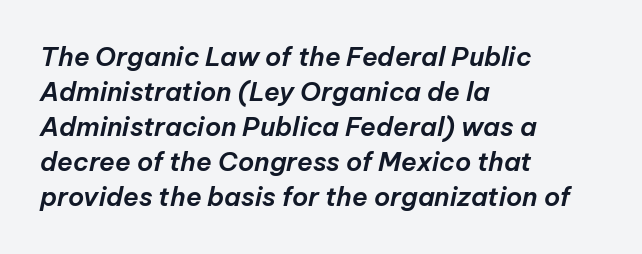
Q: Is the text italic (slanted)? A: Yes, it leans right by about 12 degrees.
Q: Is the text underlined? A: No.
Q: How is the paragraph aligned? A: Left-aligned.
Q: Is the spacing between letters normal or unusually wide? A: Normal.
Q: Is the spacing between lines tight, normal or loose? A: Normal.
